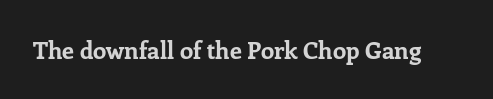
Q: Is the text bold? A: Yes.
Q: Is the text italic (slanted)? A: No, it is upright.
Q: Is the text underlined? A: No.
Q: Is the spacing between letters normal or unusually wide? A: Normal.
